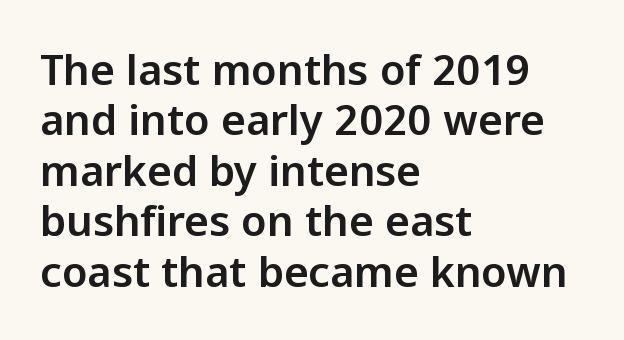
Is this a sans? Yes — the strokes have no serifs. Only glyphs here, with clear space below each row. The typesetter chose a ragged-right arrangement here. Note the varied advance widths — an 'i' is clearly narrower than an 'm'. The rendering keeps characters at their native spacing.
